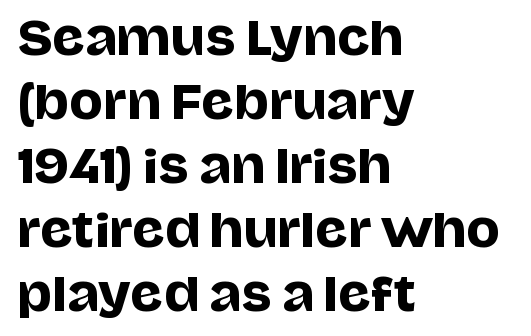
Serif or sans? Sans — the stroke terminals are bare. This rendering features lettering with no underline. Do the characters align in a grid? No, the font is proportional. Every row of glyphs begins at an identical x-position on the left. The line texture is even and compact thanks to regular tracking. Vertically, the passage feels balanced, rows spaced as you'd expect.
